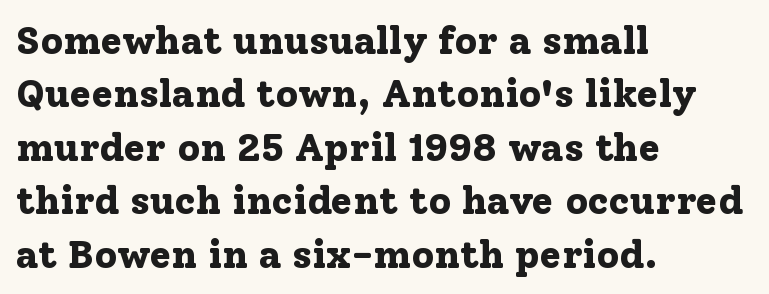
{"serif": "yes", "italic": "no", "bold": "yes", "weight": "bold", "width": "normal", "stroke_contrast": "low", "x_height": "medium", "monospaced": "no", "underline": "no", "align": "left", "line_spacing": "normal", "line_spacing_ratio": 1.37, "letter_spacing": "normal", "letter_spacing_em": 0.0, "glyph_px": 39}
